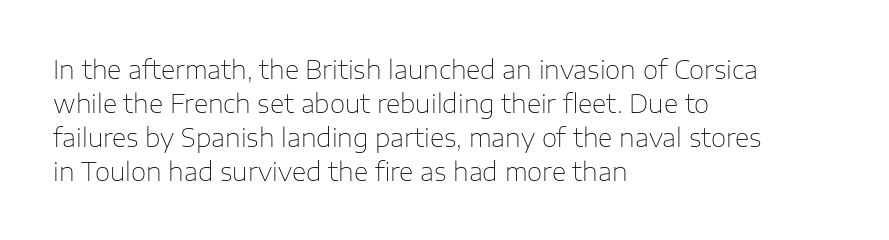
The image shows 25 px text type, upright; set left-aligned, normal line spacing (1.36x), normal letter spacing, not underlined.
